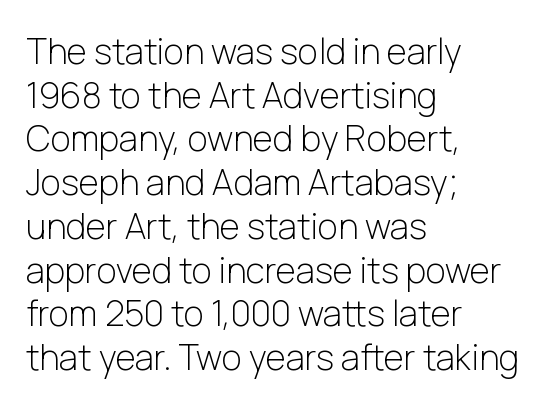
{"serif": "no", "italic": "no", "bold": "no", "weight": "light", "width": "normal", "stroke_contrast": "low", "x_height": "medium", "monospaced": "no", "underline": "no", "align": "left", "line_spacing": "normal", "line_spacing_ratio": 1.25, "letter_spacing": "normal", "letter_spacing_em": 0.0, "glyph_px": 35}
